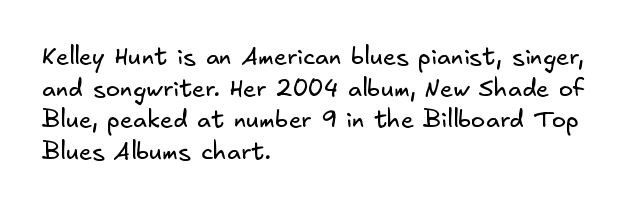
The image shows 24 px text type; set left-aligned, normal line spacing (1.32x), normal letter spacing, not underlined.
